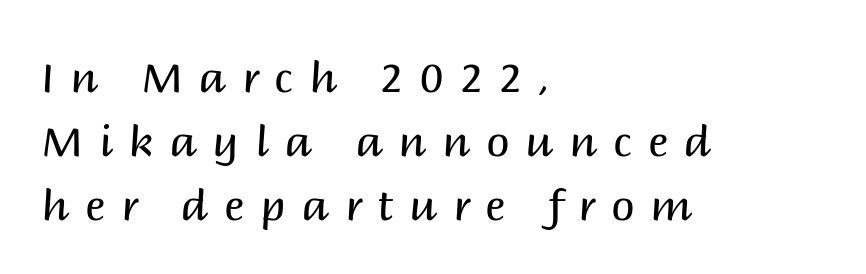
No extra ink here — the face is not bold. The passage shown stacks its lines at a standard gap. A typesetter would call this proportional, since set widths differ per character.
